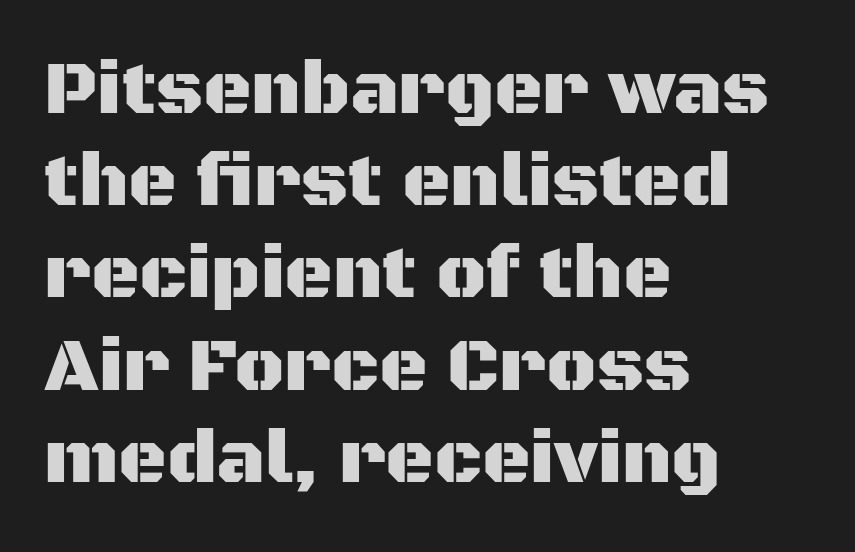
Q: Is the text italic (slanted)? A: No, it is upright.
Q: Is the typeface a serif or a sans-serif typeface? A: Sans-serif.
Q: Is the text underlined? A: No.
Q: How is the paragraph aligned? A: Left-aligned.
Q: Is the spacing between letters normal or unusually wide? A: Normal.
Q: Width (condensed, normal, or wide)? A: Normal.
Q: Stroke contrast? A: Medium.
Q: x-height? A: Large.
Q: Monospaced? A: No.
